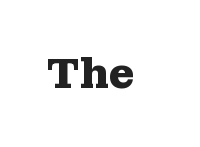
Q: Is the text bold? A: Yes.
Q: Is the text italic (slanted)? A: No, it is upright.
Q: Is the typeface a serif or a sans-serif typeface? A: Serif.
Q: Is the text underlined? A: No.
Q: Is the spacing between letters normal or unusually wide? A: Normal.
Q: Width (condensed, normal, or wide)? A: Wide.
Q: Stroke contrast? A: Medium.
Q: x-height? A: Medium.
Q: Monospaced? A: No.
